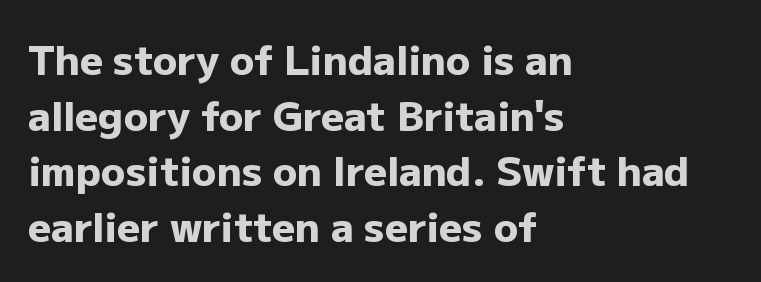
The image shows 40 px heavy sans-serif type, upright; set left-aligned, normal line spacing (1.39x), normal letter spacing, not underlined; low stroke contrast and a medium x-height.
